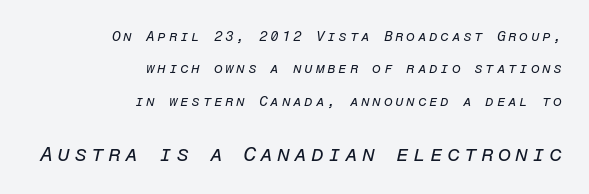
The image shows 21 px text type, italic (leaning right); set right-aligned, loose line spacing (2.31x), not underlined; the second (bottom) block is 1.5x larger.
